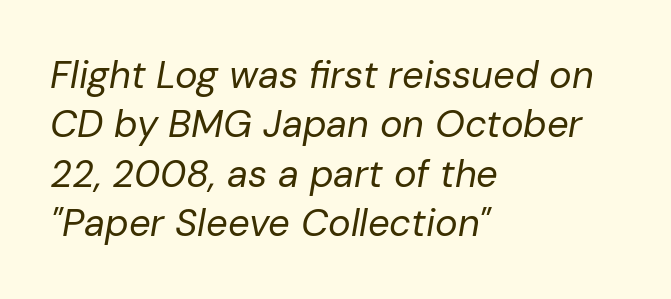
Q: Is the text bold? A: No.
Q: Is the text italic (slanted)? A: Yes, it leans right by about 10 degrees.
Q: Is the text underlined? A: No.
Q: How is the paragraph aligned? A: Left-aligned.
Q: Is the spacing between letters normal or unusually wide? A: Normal.
Q: Is the spacing between lines tight, normal or loose? A: Normal.
Q: Width (condensed, normal, or wide)? A: Normal.
Q: Stroke contrast? A: Low.
Q: x-height? A: Medium.
Q: Monospaced? A: No.
